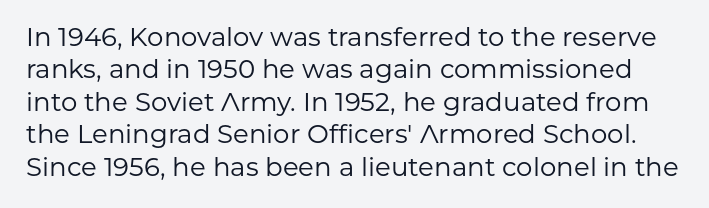
Q: Is the text bold? A: No.
Q: Is the text italic (slanted)? A: No, it is upright.
Q: Is the text underlined? A: No.
Q: Is the spacing between letters normal or unusually wide? A: Normal.
Q: Is the spacing between lines tight, normal or loose? A: Normal.
